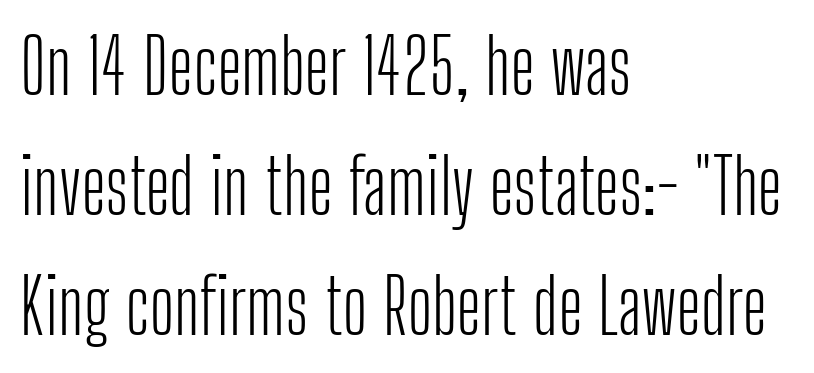
The image shows 76 px light, condensed sans-serif type, upright; set left-aligned, normal line spacing (1.58x), normal letter spacing, not underlined; low stroke contrast and a medium x-height.
